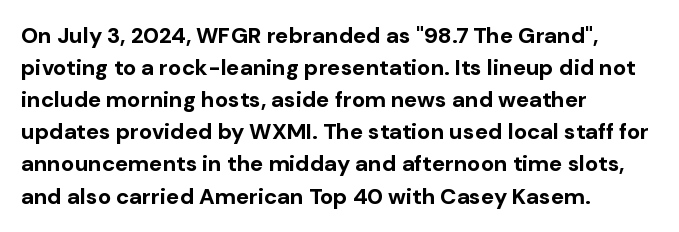
{"italic": "no", "bold": "yes", "underline": "no", "align": "left", "line_spacing": "normal", "line_spacing_ratio": 1.46, "letter_spacing": "normal", "letter_spacing_em": 0.0, "glyph_px": 22}
